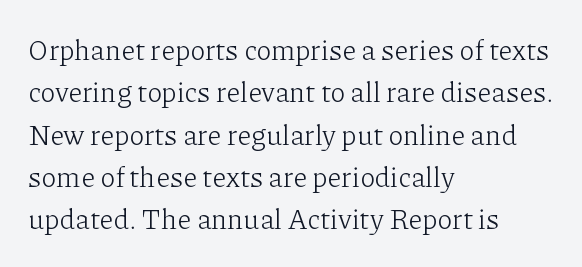
Q: Is the text bold? A: No.
Q: Is the text italic (slanted)? A: No, it is upright.
Q: Is the typeface a serif or a sans-serif typeface? A: Serif.
Q: Is the text underlined? A: No.
Q: How is the paragraph aligned? A: Left-aligned.
Q: Is the spacing between letters normal or unusually wide? A: Normal.
Q: Is the spacing between lines tight, normal or loose? A: Normal.
Q: Width (condensed, normal, or wide)? A: Normal.
Q: Stroke contrast? A: Low.
Q: x-height? A: Medium.
Q: Monospaced? A: No.
